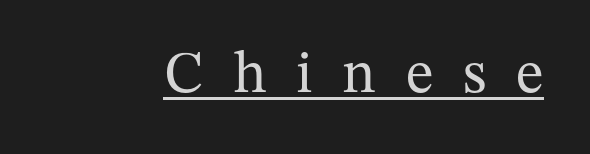
The image shows 59 px regular-weight serif type, upright; set unusually wide letter spacing (+0.5 em), underlined; medium stroke contrast and a medium x-height.
